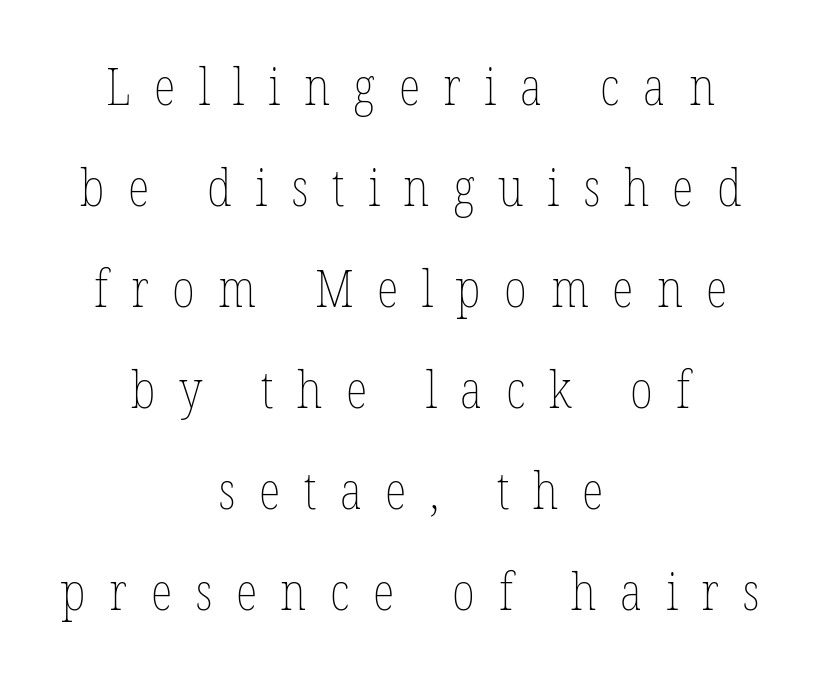
The image shows 51 px thin, condensed type, upright; set centered, loose line spacing (1.98x), unusually wide letter spacing (+0.46 em), not underlined; low stroke contrast and a medium x-height.
